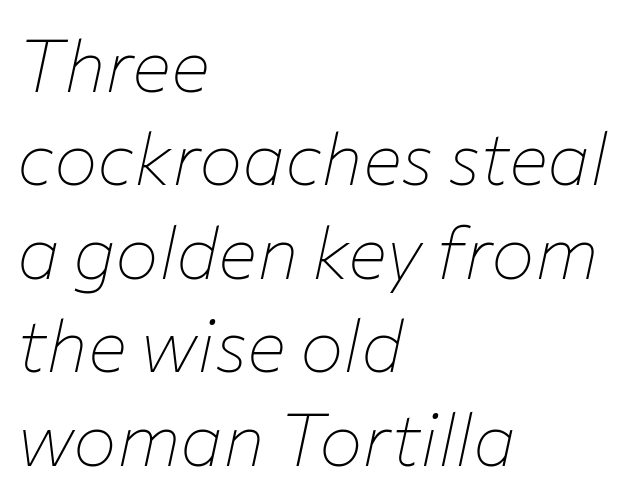
The ragged edge is on the right, which tells us the setting is flush left. Looks like regular typesetting: each glyph gets only the width it needs. Compared with typical body copy, the letter spacing here is the same. Leading: standard.
